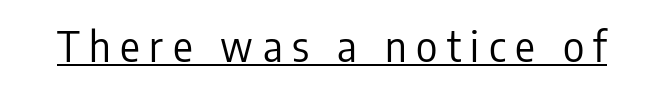
The image shows 41 px regular-weight, condensed sans-serif type, upright; set unusually wide letter spacing (+0.23 em), underlined; low stroke contrast and a medium x-height.
